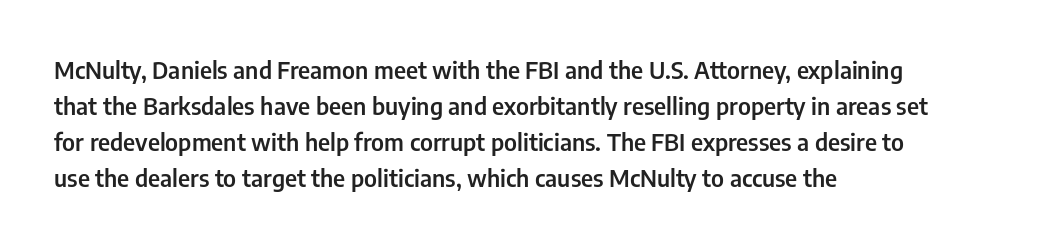
{"italic": "no", "bold": "semi", "underline": "no", "align": "left", "line_spacing": "normal", "line_spacing_ratio": 1.5, "letter_spacing": "normal", "letter_spacing_em": 0.0, "glyph_px": 24}
